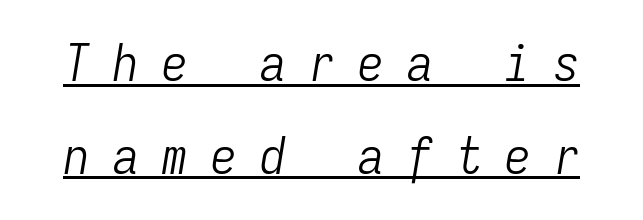
The glyphs are accompanied by a horizontal stroke just below them. Compared with ordinary roman type, these characters are visibly tilted. Weight class: somewhere from thin through regular. Look at the tracking — it's clearly loosened, letters drifting apart.
